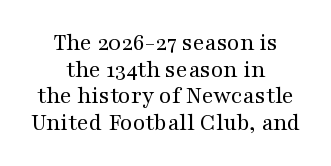
{"italic": "no", "bold": "no", "underline": "no", "align": "center", "line_spacing": "tight", "line_spacing_ratio": 1.07, "letter_spacing": "normal", "letter_spacing_em": 0.0, "glyph_px": 25}
